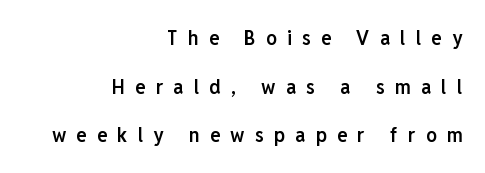
{"italic": "no", "bold": "semi", "underline": "no", "align": "right", "line_spacing": "loose", "line_spacing_ratio": 2.32, "letter_spacing": "wide", "letter_spacing_em": 0.49, "glyph_px": 21}
